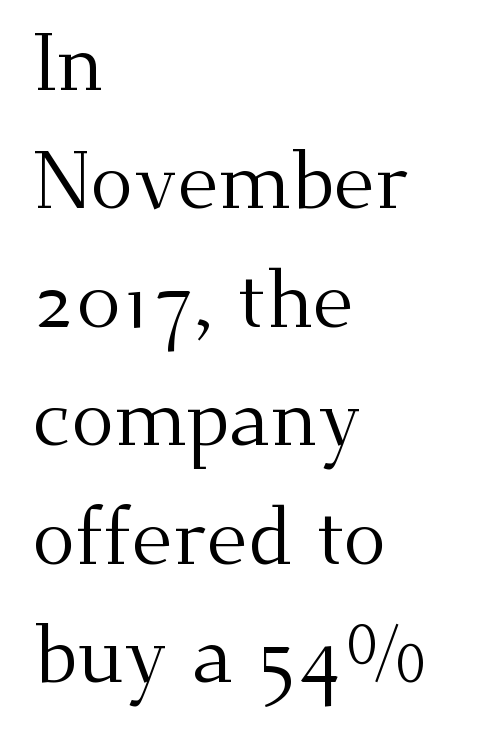
Q: Is the text bold? A: No.
Q: Is the text italic (slanted)? A: No, it is upright.
Q: Is the typeface a serif or a sans-serif typeface? A: Serif.
Q: Is the text underlined? A: No.
Q: How is the paragraph aligned? A: Left-aligned.
Q: Is the spacing between letters normal or unusually wide? A: Normal.
Q: Is the spacing between lines tight, normal or loose? A: Normal.
Q: Width (condensed, normal, or wide)? A: Normal.
Q: Stroke contrast? A: Medium.
Q: x-height? A: Small.
Q: Monospaced? A: No.
